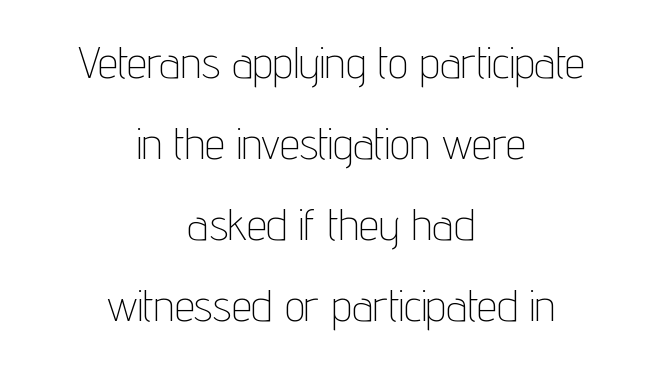
Q: Is the text bold? A: No.
Q: Is the text italic (slanted)? A: No, it is upright.
Q: Is the typeface a serif or a sans-serif typeface? A: Sans-serif.
Q: Is the text underlined? A: No.
Q: How is the paragraph aligned? A: Centered.
Q: Is the spacing between letters normal or unusually wide? A: Normal.
Q: Width (condensed, normal, or wide)? A: Condensed.
Q: Stroke contrast? A: Low.
Q: x-height? A: Medium.
Q: Monospaced? A: No.
